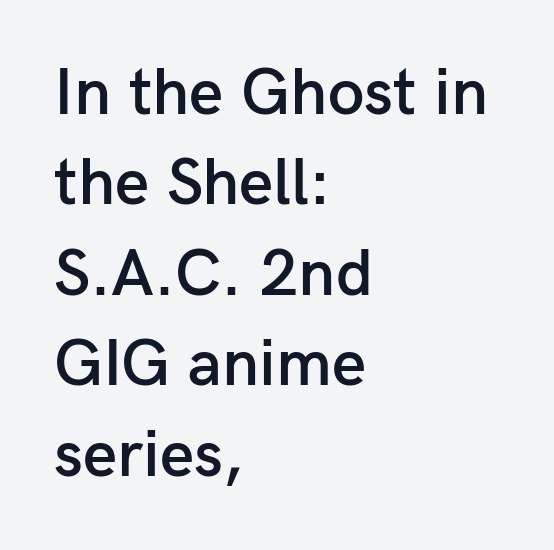
The image shows 66 px semibold sans-serif type, upright; set left-aligned, normal line spacing (1.37x), normal letter spacing, not underlined; low stroke contrast and a medium x-height.
